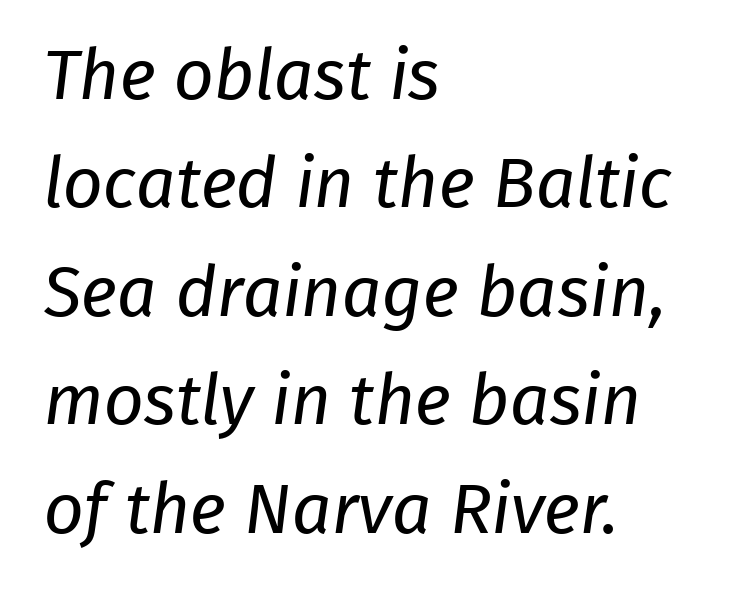
{"serif": "no", "bold": "no", "weight": "regular", "width": "normal", "stroke_contrast": "low", "x_height": "medium", "monospaced": "no", "underline": "no", "align": "left", "line_spacing": "normal", "line_spacing_ratio": 1.55, "letter_spacing": "normal", "letter_spacing_em": 0.0, "glyph_px": 70}
